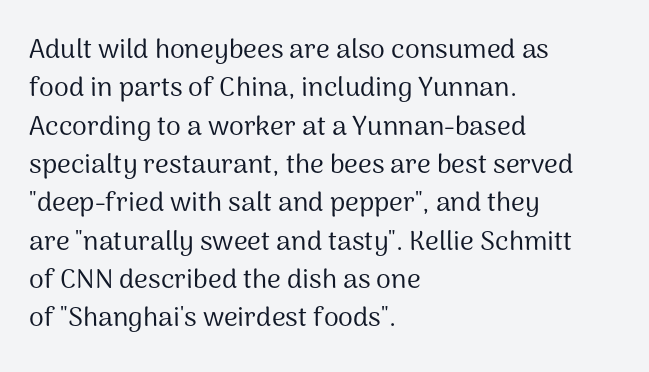
The image shows 27 px text type, upright; set left-aligned, normal line spacing (1.42x), normal letter spacing, not underlined.
